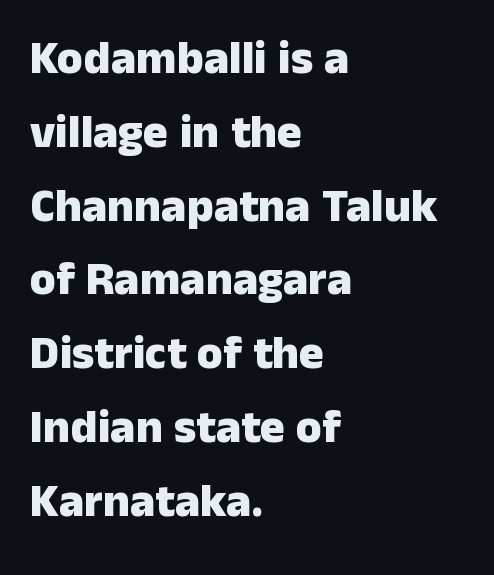
Q: Is the text bold? A: Yes.
Q: Is the text italic (slanted)? A: No, it is upright.
Q: Is the typeface a serif or a sans-serif typeface? A: Sans-serif.
Q: Is the text underlined? A: No.
Q: How is the paragraph aligned? A: Left-aligned.
Q: Is the spacing between letters normal or unusually wide? A: Normal.
Q: Is the spacing between lines tight, normal or loose? A: Normal.
Q: Width (condensed, normal, or wide)? A: Normal.
Q: Stroke contrast? A: Low.
Q: x-height? A: Medium.
Q: Monospaced? A: No.
